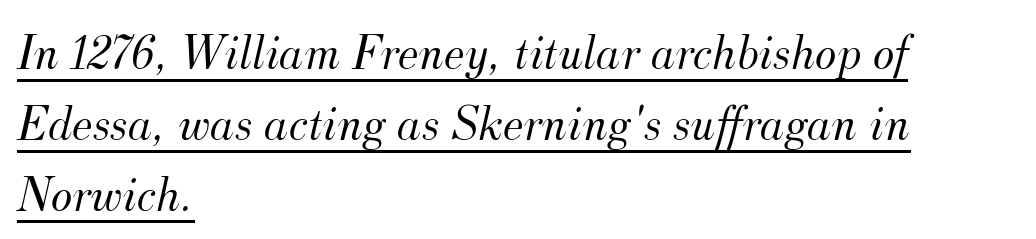
Is the block centered? No — it sits flush against the left margin. The sample's only ornament is a line tracing under the words. The block of text has a typical density, with ordinary space between rows. The passage shown has conventional tracking throughout. No heavy texture on the line: the type isn't bold. It's the slanting kind of type.
